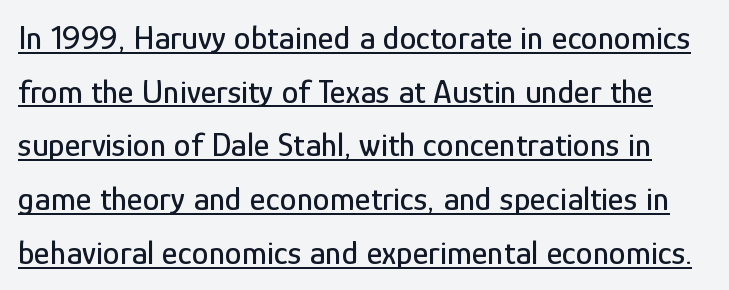
The letters stand straight up with perfectly vertical stems. Underlining? Definitely there. The passage shown is typed in a proportional face where columns would drift. One glance says typical: line gaps are just what's usual. Letter spacing: default. The typeface chosen for these lines omits serifs.
